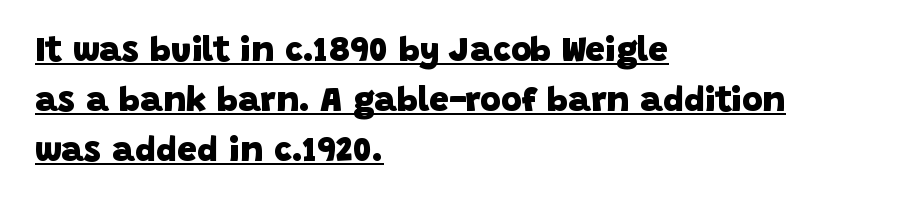
Q: Is the text bold? A: Yes.
Q: Is the typeface a serif or a sans-serif typeface? A: Sans-serif.
Q: Is the text underlined? A: Yes.
Q: How is the paragraph aligned? A: Left-aligned.
Q: Is the spacing between letters normal or unusually wide? A: Normal.
Q: Is the spacing between lines tight, normal or loose? A: Normal.
Q: Width (condensed, normal, or wide)? A: Normal.
Q: Stroke contrast? A: Low.
Q: x-height? A: Large.
Q: Monospaced? A: No.
